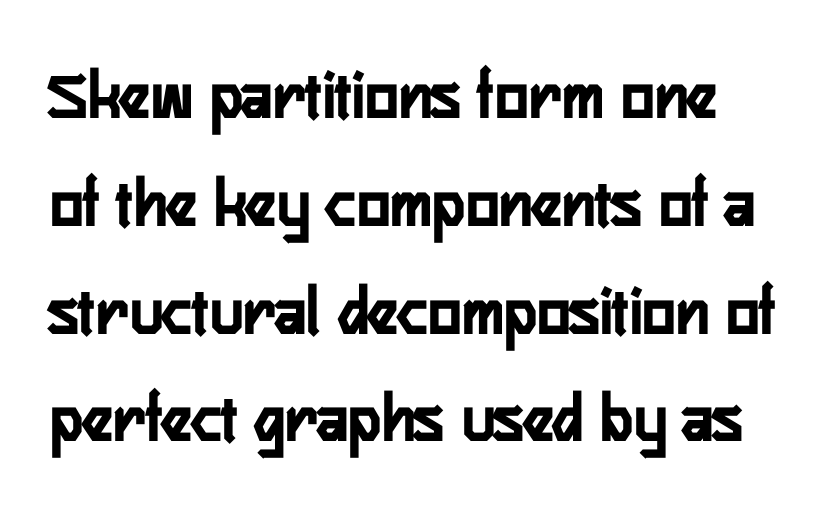
The image shows 70 px semibold, condensed sans-serif type, upright; set normal line spacing (1.54x), normal letter spacing, not underlined; low stroke contrast and a medium x-height.
